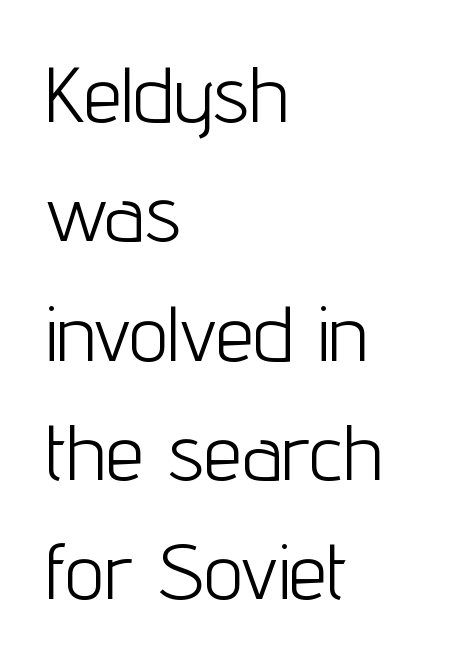
The image shows 78 px light, condensed sans-serif type, upright; set left-aligned, normal line spacing (1.53x), normal letter spacing, not underlined; low stroke contrast and a medium x-height.
